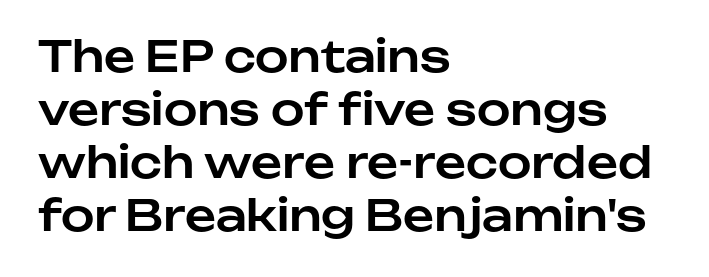
Does the copy run flush right? No — it runs flush left. Does the type have serifs? No, each stem ends abruptly. The lettering holds an erect, upright posture throughout. Underlining? Definitely not there. Look at the tracking — it's just the regular setting, nothing added. You could not count columns in this text — the font is proportionally spaced.
